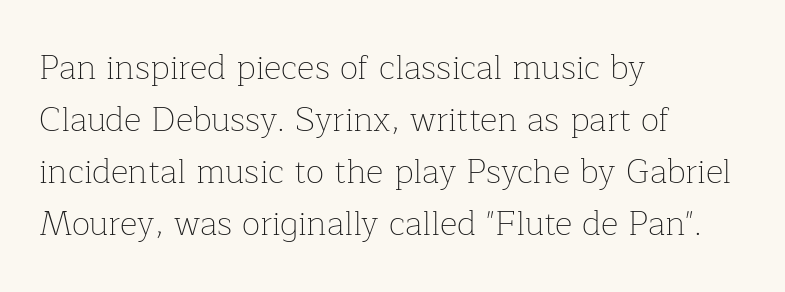
The image shows 34 px thin serif type, upright; set left-aligned, normal line spacing (1.53x), normal letter spacing, not underlined; low stroke contrast and a medium x-height.
